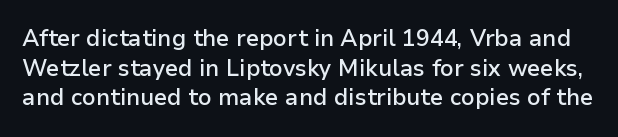
Default kerning and tracking; the words read as compact shapes. A normal amount of white space separates one row of letters from the next. Its strokes are somewhat broadened, the hallmark of semibold type. Quick note: underline off. Nope, not italic — everything's standing straight.
